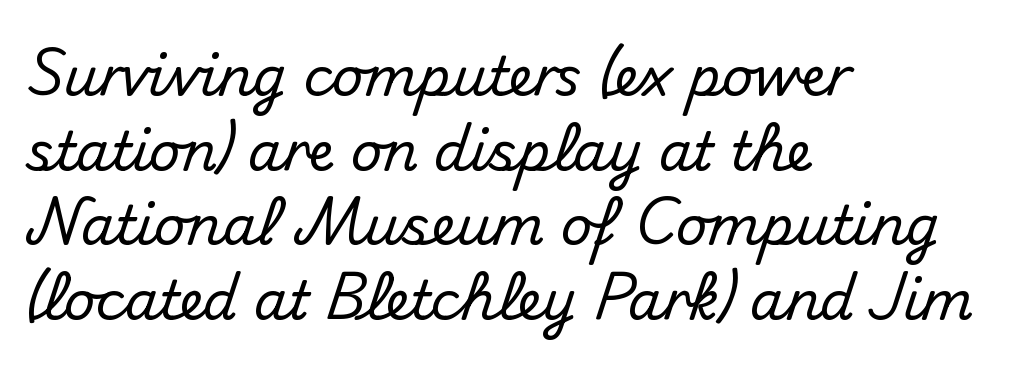
Q: Is the text italic (slanted)? A: Yes.
Q: Is the typeface a serif or a sans-serif typeface? A: Sans-serif.
Q: Is the text underlined? A: No.
Q: How is the paragraph aligned? A: Left-aligned.
Q: Is the spacing between letters normal or unusually wide? A: Normal.
Q: Is the spacing between lines tight, normal or loose? A: Normal.
Q: Width (condensed, normal, or wide)? A: Normal.
Q: Stroke contrast? A: Medium.
Q: x-height? A: Small.
Q: Monospaced? A: No.
